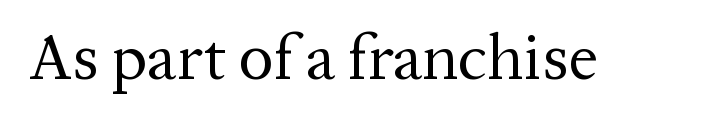
Q: Is the text bold? A: No.
Q: Is the text italic (slanted)? A: No, it is upright.
Q: Is the typeface a serif or a sans-serif typeface? A: Serif.
Q: Is the text underlined? A: No.
Q: Is the spacing between letters normal or unusually wide? A: Normal.
Q: Width (condensed, normal, or wide)? A: Normal.
Q: Stroke contrast? A: Medium.
Q: x-height? A: Medium.
Q: Monospaced? A: No.
